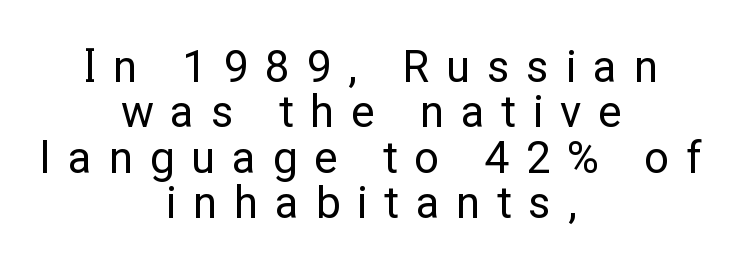
Q: Is the text bold? A: No.
Q: Is the text italic (slanted)? A: No, it is upright.
Q: Is the typeface a serif or a sans-serif typeface? A: Sans-serif.
Q: Is the text underlined? A: No.
Q: How is the paragraph aligned? A: Centered.
Q: Is the spacing between letters normal or unusually wide? A: Unusually wide.
Q: Is the spacing between lines tight, normal or loose? A: Tight.
Q: Width (condensed, normal, or wide)? A: Normal.
Q: Stroke contrast? A: Low.
Q: x-height? A: Medium.
Q: Monospaced? A: No.
